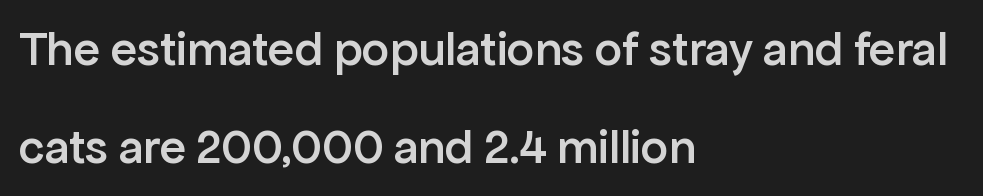
{"serif": "no", "italic": "no", "bold": "semi", "weight": "semibold", "width": "normal", "stroke_contrast": "low", "x_height": "medium", "monospaced": "no", "underline": "no", "align": "left", "line_spacing": "loose", "line_spacing_ratio": 2.0, "letter_spacing": "normal", "letter_spacing_em": 0.0, "glyph_px": 49}
